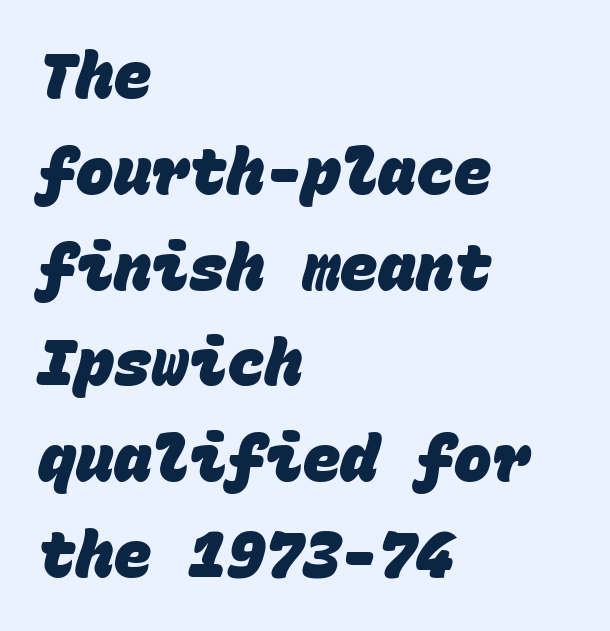
Q: Is the text bold? A: Yes.
Q: Is the typeface a serif or a sans-serif typeface? A: Sans-serif.
Q: Is the text underlined? A: No.
Q: How is the paragraph aligned? A: Left-aligned.
Q: Is the spacing between letters normal or unusually wide? A: Normal.
Q: Is the spacing between lines tight, normal or loose? A: Normal.
Q: Width (condensed, normal, or wide)? A: Normal.
Q: Stroke contrast? A: Low.
Q: x-height? A: Large.
Q: Monospaced? A: Yes.
